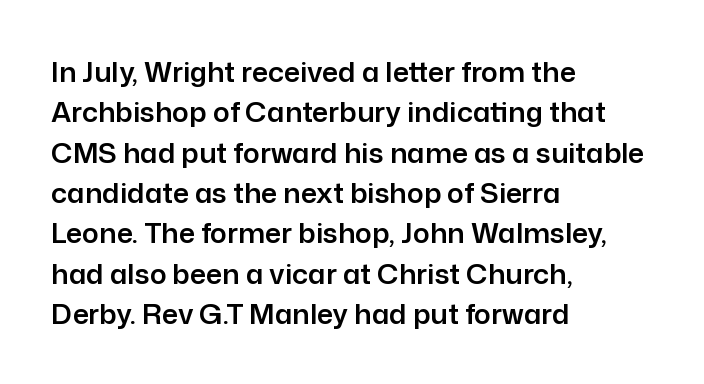
Q: Is the text italic (slanted)? A: No, it is upright.
Q: Is the typeface a serif or a sans-serif typeface? A: Sans-serif.
Q: Is the text underlined? A: No.
Q: How is the paragraph aligned? A: Left-aligned.
Q: Is the spacing between letters normal or unusually wide? A: Normal.
Q: Is the spacing between lines tight, normal or loose? A: Normal.
Q: Width (condensed, normal, or wide)? A: Normal.
Q: Stroke contrast? A: Low.
Q: x-height? A: Medium.
Q: Monospaced? A: No.
